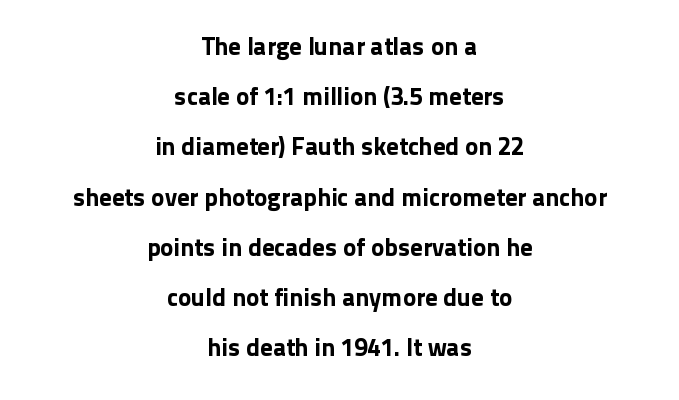
{"italic": "no", "underline": "no", "align": "center", "line_spacing": "loose", "line_spacing_ratio": 2.01, "letter_spacing": "normal", "letter_spacing_em": 0.0, "glyph_px": 25}
